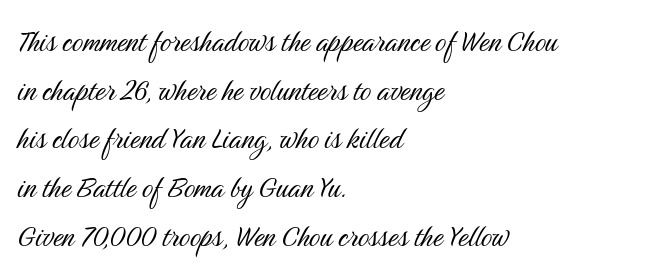
Q: Is the text bold? A: No.
Q: Is the text italic (slanted)? A: Yes.
Q: Is the typeface a serif or a sans-serif typeface? A: Sans-serif.
Q: Is the text underlined? A: No.
Q: How is the paragraph aligned? A: Left-aligned.
Q: Is the spacing between letters normal or unusually wide? A: Normal.
Q: Is the spacing between lines tight, normal or loose? A: Normal.
Q: Width (condensed, normal, or wide)? A: Condensed.
Q: Stroke contrast? A: Medium.
Q: x-height? A: Medium.
Q: Monospaced? A: No.
